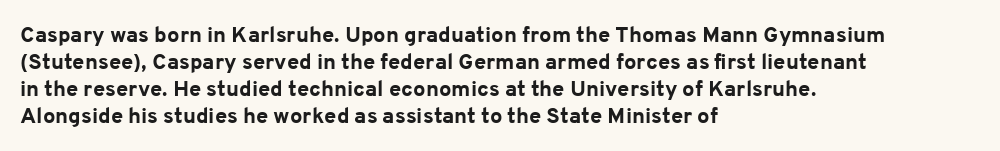
The image shows 22 px bold type, upright; set left-aligned, line spacing 1.23x, normal letter spacing, not underlined.
